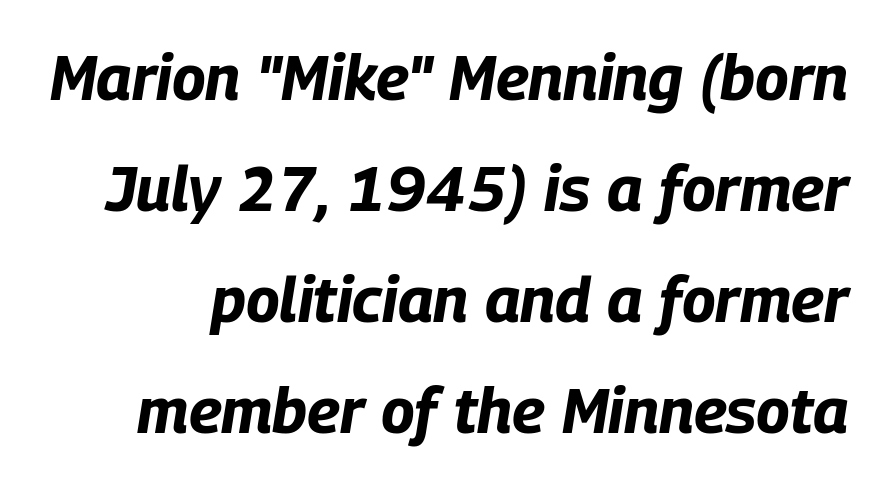
The image shows 63 px bold, condensed type, italic (leaning right); set line spacing 1.76x, normal letter spacing, not underlined; low stroke contrast and a large x-height.
